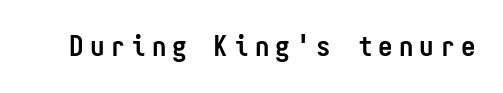
The typeface chosen for these lines omits serifs. The passage shown has open, widely tracked lettering throughout. This is heavy type, rendered in bold. Check under the words: just untouched page. Ascenders rise straight up at ninety degrees. Every character here occupies the same horizontal width, giving the sample a typewriter-like rhythm.
